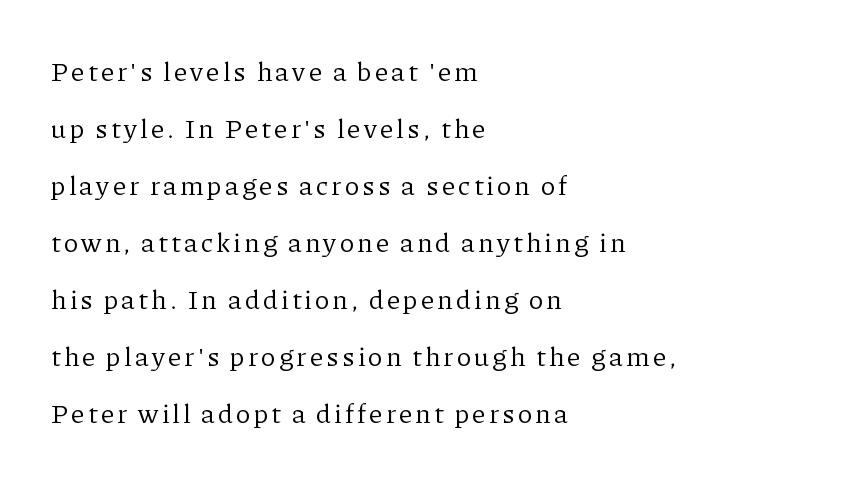
The image shows 27 px text type, upright; set left-aligned, loose line spacing (2.11x), not underlined.
